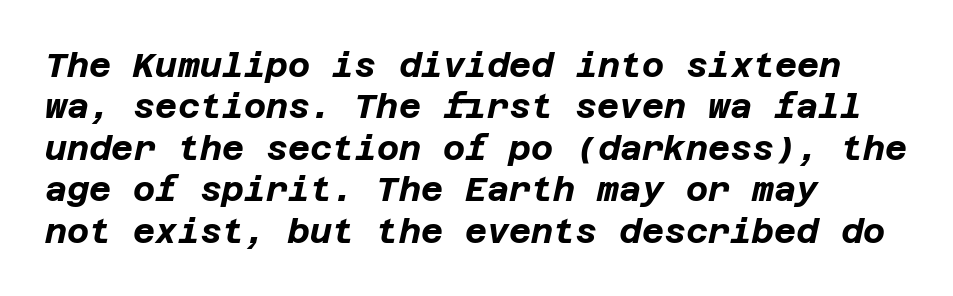
Q: Is the text bold? A: Yes.
Q: Is the text italic (slanted)? A: Yes, it leans right by about 12 degrees.
Q: Is the text underlined? A: No.
Q: How is the paragraph aligned? A: Left-aligned.
Q: Is the spacing between letters normal or unusually wide? A: Normal.
Q: Width (condensed, normal, or wide)? A: Normal.
Q: Stroke contrast? A: Low.
Q: x-height? A: Large.
